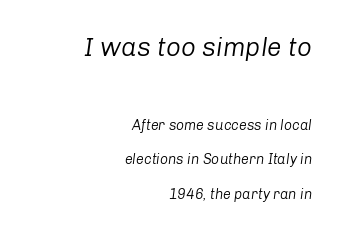
Q: Is the text bold? A: No.
Q: Is the text italic (slanted)? A: Yes, it leans right by about 8 degrees.
Q: Is the text underlined? A: No.
Q: How is the paragraph aligned? A: Right-aligned.
Q: Is the spacing between letters normal or unusually wide? A: Normal.
Q: Is the spacing between lines tight, normal or loose? A: Loose.
Q: Which block of text is set in a larger size, the first (top) or the second (bottom)? A: The first (top) one.
